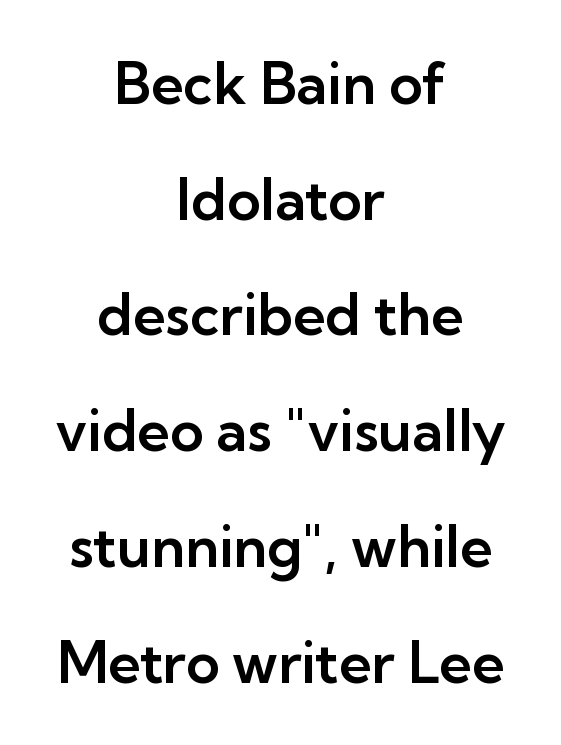
Unlike italic type, these characters show no tilt at all. Notice the wide empty band between every row — that's loose leading. The words here are not underlined. The letterforms sit shoulder to shoulder at normal distance.
